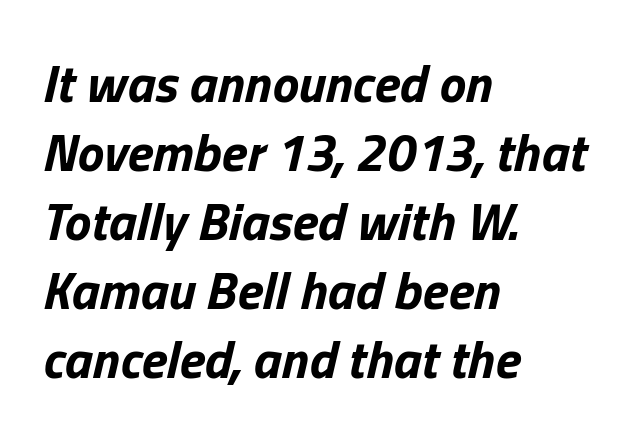
The image shows 53 px bold type, italic (leaning right); set left-aligned, normal line spacing (1.3x), normal letter spacing, not underlined; low stroke contrast and a medium x-height.
